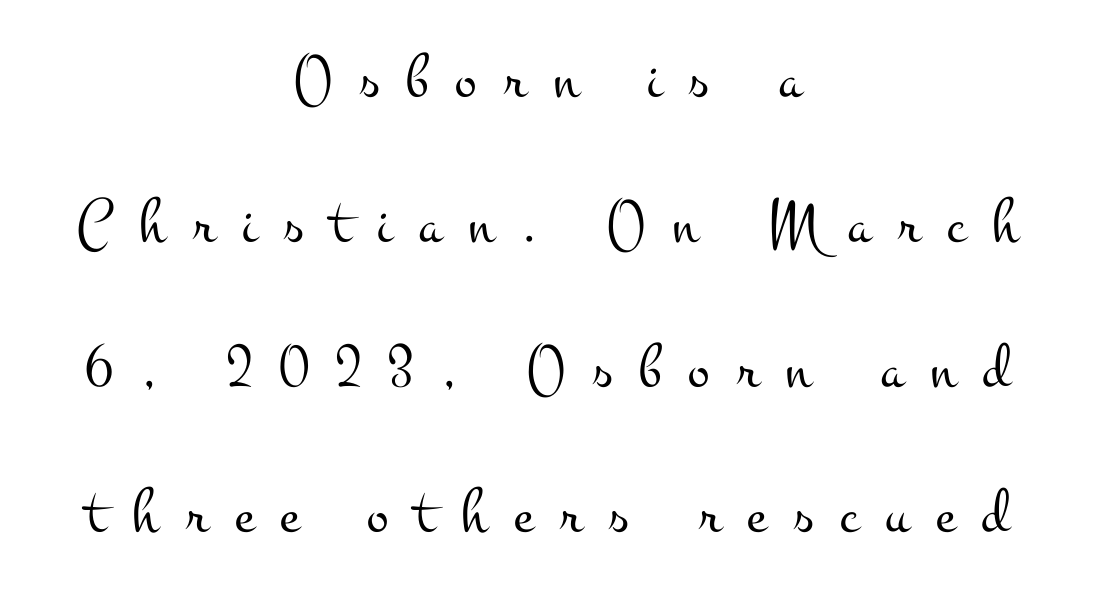
Q: Is the text bold? A: No.
Q: Is the text italic (slanted)? A: Yes.
Q: Is the typeface a serif or a sans-serif typeface? A: Serif.
Q: Is the text underlined? A: No.
Q: How is the paragraph aligned? A: Centered.
Q: Is the spacing between letters normal or unusually wide? A: Unusually wide.
Q: Is the spacing between lines tight, normal or loose? A: Loose.
Q: Width (condensed, normal, or wide)? A: Wide.
Q: Stroke contrast? A: Medium.
Q: x-height? A: Small.
Q: Monospaced? A: No.
